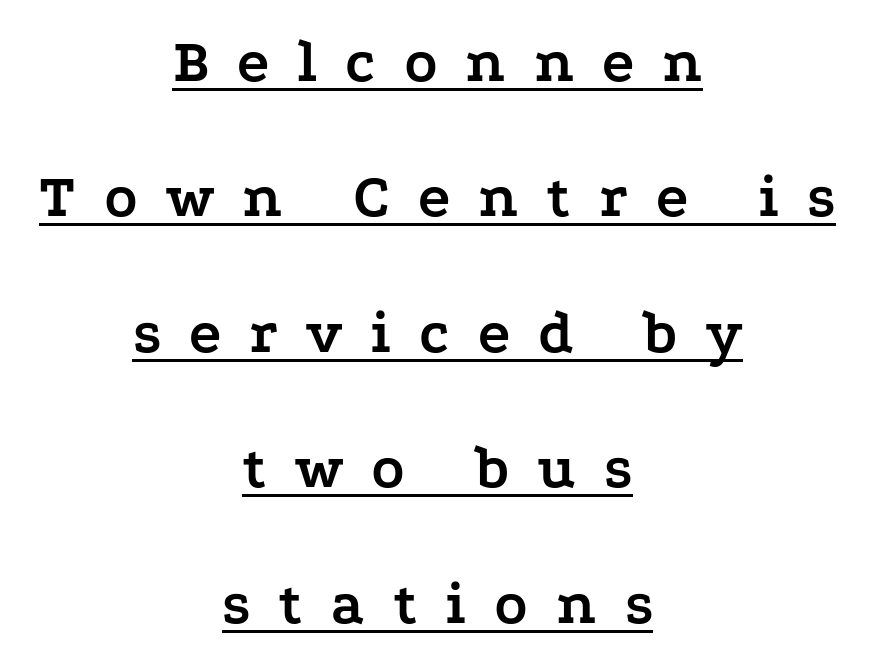
{"serif": "yes", "italic": "no", "bold": "yes", "weight": "semibold", "width": "wide", "stroke_contrast": "low", "x_height": "medium", "monospaced": "no", "underline": "yes", "align": "center", "line_spacing": "loose", "line_spacing_ratio": 2.22, "letter_spacing": "wide", "letter_spacing_em": 0.46, "glyph_px": 61}
